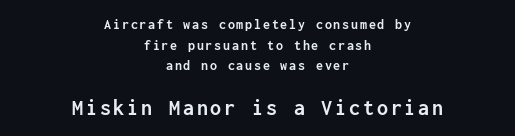
The image shows 22 px bold type, upright; set centered, normal line spacing (1.48x), not underlined; the second (bottom) block is 1.57x larger.
